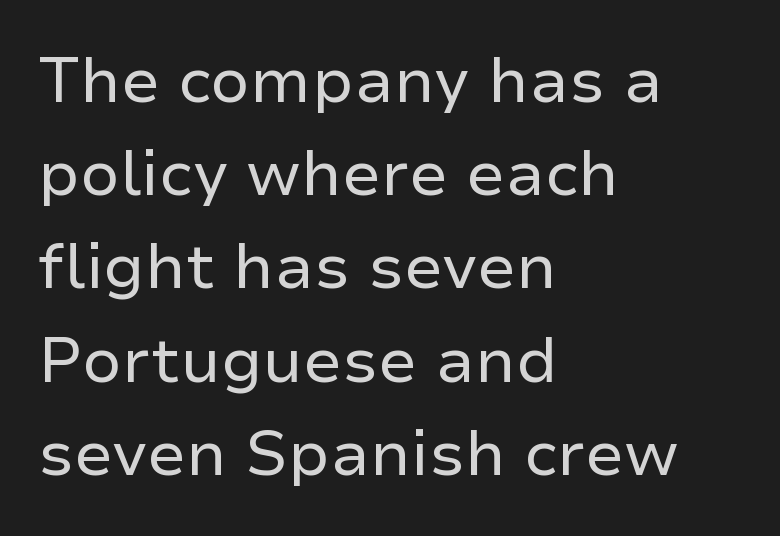
Clear beneath every line of the passage. Letter spacing: default. Short and long lines alike share a common starting point at left. Each letter's strokes conclude bluntly, with no projecting serifs.
